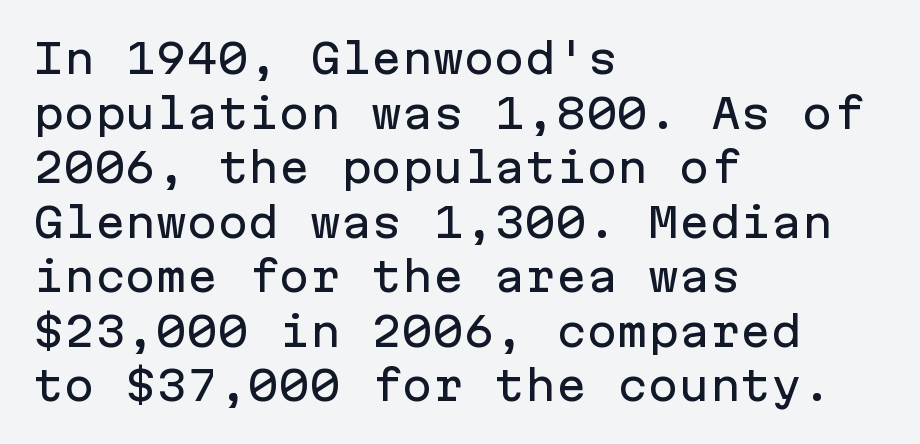
{"serif": "no", "italic": "no", "width": "normal", "stroke_contrast": "low", "x_height": "medium", "monospaced": "yes", "underline": "no", "align": "left", "line_spacing": "normal", "line_spacing_ratio": 1.33, "letter_spacing": "normal", "letter_spacing_em": 0.0, "glyph_px": 41}
